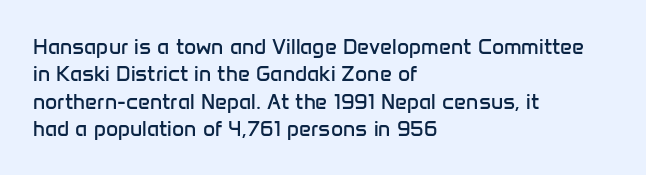
The image shows 21 px text type, upright; set left-aligned, normal line spacing (1.3x), normal letter spacing, not underlined.
